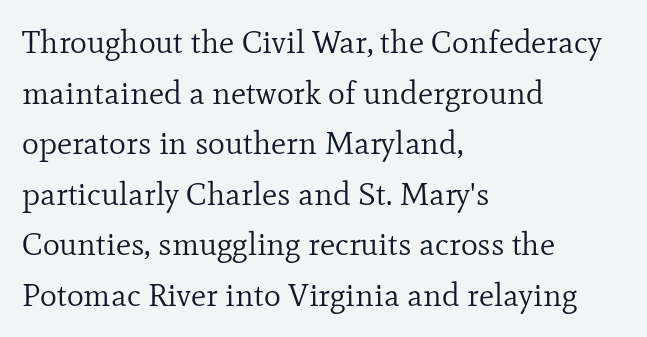
{"serif": "yes", "italic": "no", "bold": "no", "weight": "regular", "width": "normal", "stroke_contrast": "low", "x_height": "small", "monospaced": "no", "underline": "no", "align": "left", "line_spacing": "normal", "line_spacing_ratio": 1.58, "letter_spacing": "normal", "letter_spacing_em": 0.0, "glyph_px": 32}
